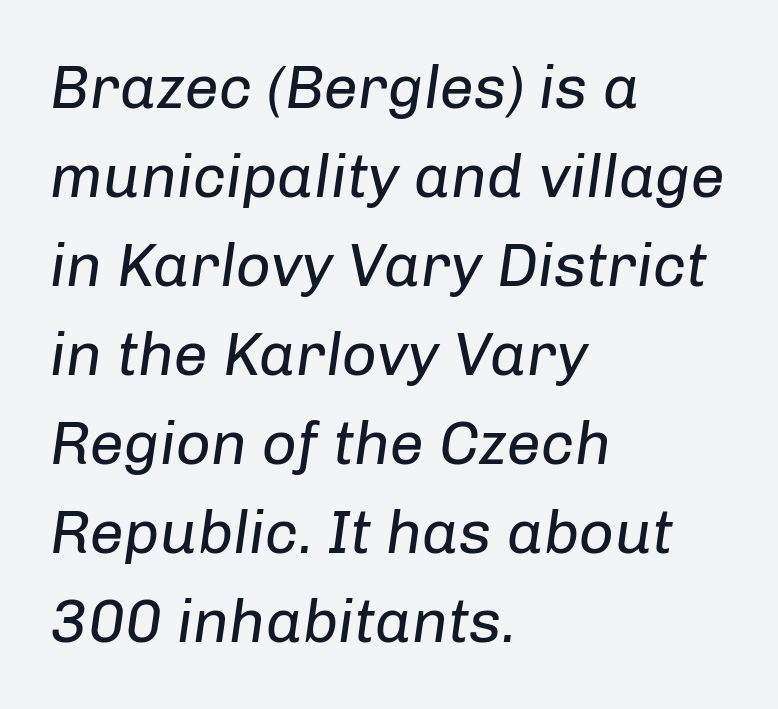
{"italic": "yes", "lean": "right", "slant_degrees": 8, "bold": "no", "weight": "regular", "width": "normal", "stroke_contrast": "low", "x_height": "medium", "monospaced": "no", "underline": "no", "align": "left", "line_spacing": "normal", "line_spacing_ratio": 1.46, "letter_spacing": "normal", "letter_spacing_em": 0.0, "glyph_px": 61}
